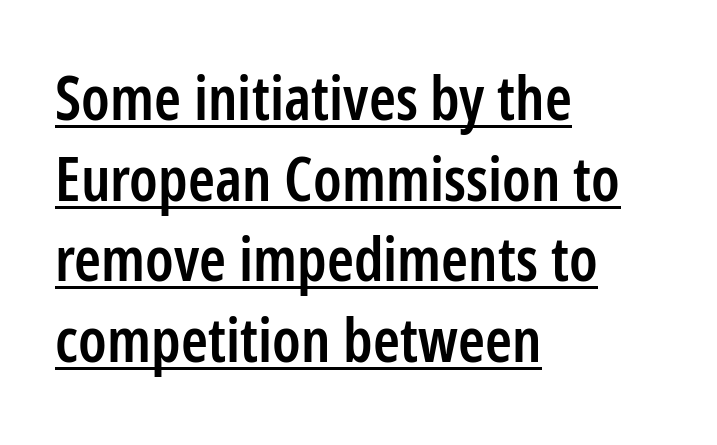
The image shows 61 px semibold, condensed sans-serif type, upright; set left-aligned, normal line spacing (1.32x), normal letter spacing, underlined; low stroke contrast and a medium x-height.
